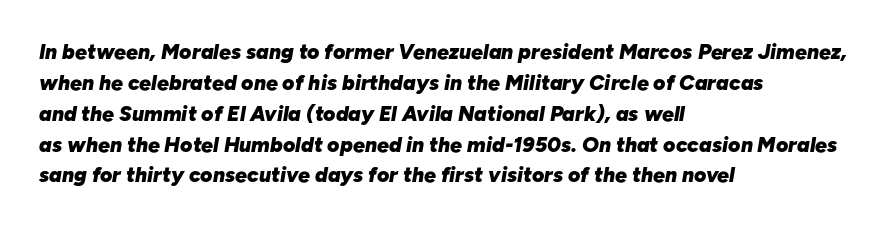
In terms of leading, this rendering sits right in the middle. Posture: slanted. The strip under each line holds only bare page. The face used here has the dense, thick strokes of a bold. Words appear dense and cohesive because spacing is normal.
